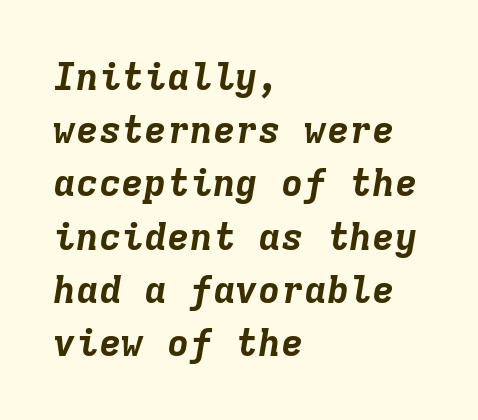
This rendering features lettering with no underline. This sample keeps an unexceptional amount of space between lines. A student would call this left alignment; a typographer would say flush left, rag right. The text carries the slant typical of an italic or oblique font. What weight is shown? A full bold with thick strokes.
